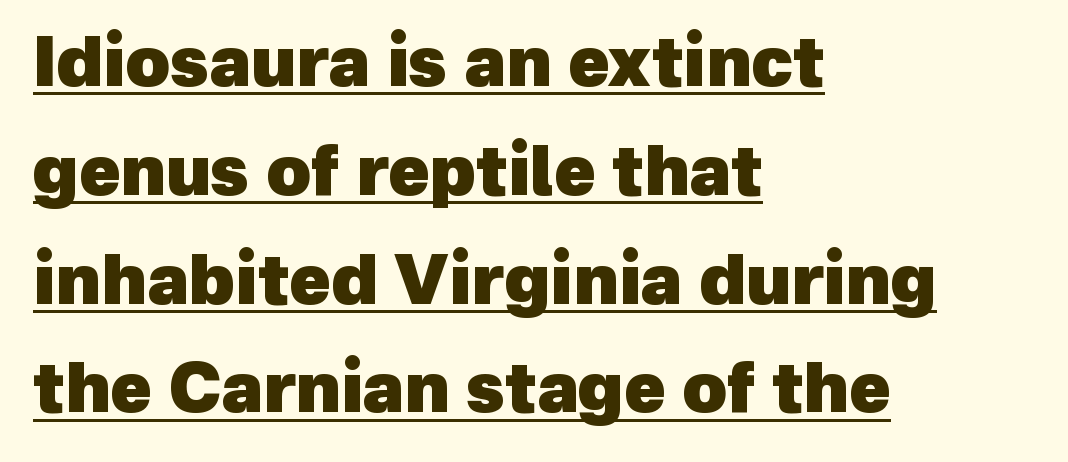
Q: Is the text bold? A: Yes.
Q: Is the typeface a serif or a sans-serif typeface? A: Sans-serif.
Q: Is the text underlined? A: Yes.
Q: How is the paragraph aligned? A: Left-aligned.
Q: Is the spacing between letters normal or unusually wide? A: Normal.
Q: Is the spacing between lines tight, normal or loose? A: Normal.
Q: Width (condensed, normal, or wide)? A: Normal.
Q: x-height? A: Medium.
Q: Monospaced? A: No.
